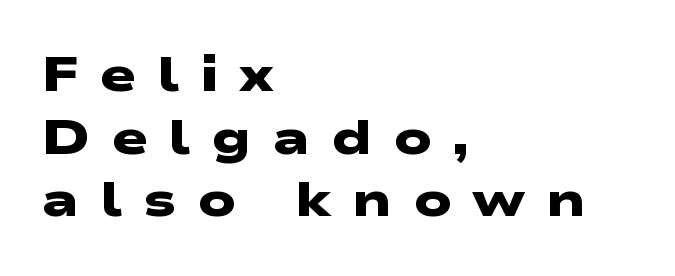
{"serif": "no", "bold": "yes", "weight": "heavy", "width": "wide", "stroke_contrast": "low", "x_height": "medium", "monospaced": "no", "underline": "no", "align": "left", "line_spacing": "normal", "line_spacing_ratio": 1.28, "letter_spacing": "wide", "letter_spacing_em": 0.42, "glyph_px": 49}
